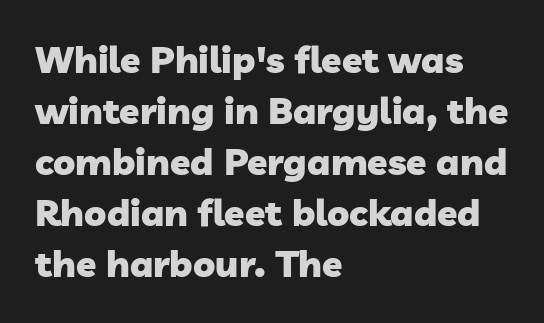
{"serif": "no", "bold": "yes", "weight": "heavy", "width": "normal", "stroke_contrast": "low", "x_height": "medium", "monospaced": "no", "underline": "no", "align": "left", "line_spacing": "normal", "line_spacing_ratio": 1.38, "letter_spacing": "normal", "letter_spacing_em": 0.0, "glyph_px": 37}
